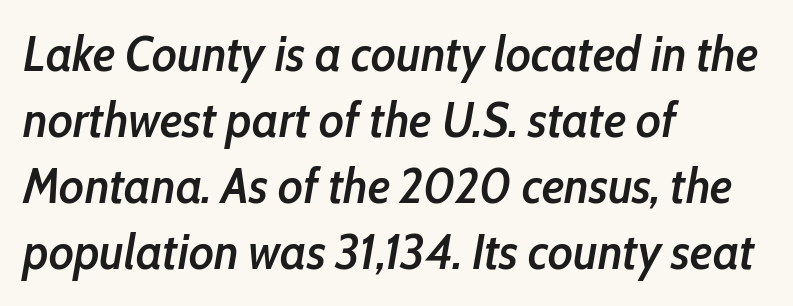
{"italic": "yes", "lean": "right", "slant_degrees": 10, "bold": "semi", "weight": "semibold", "width": "condensed", "stroke_contrast": "low", "x_height": "medium", "monospaced": "no", "underline": "no", "align": "left", "line_spacing": "normal", "line_spacing_ratio": 1.35, "letter_spacing": "normal", "letter_spacing_em": 0.0, "glyph_px": 49}
